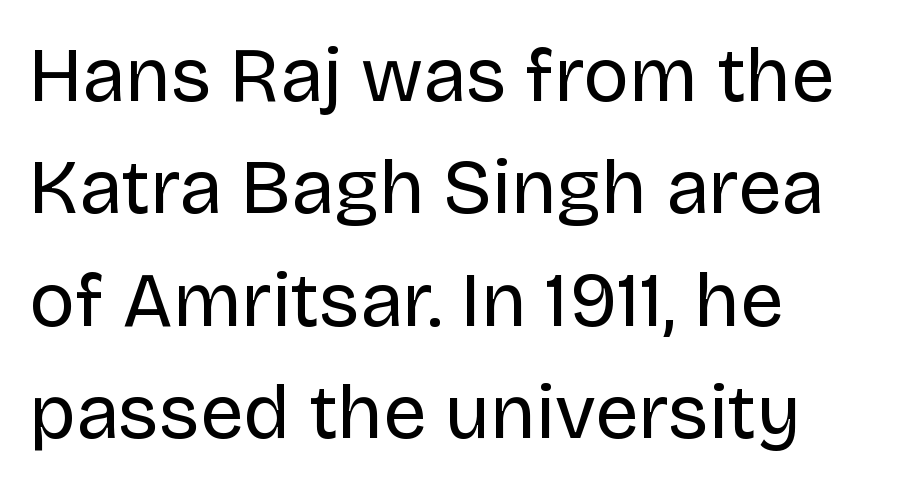
The image shows 77 px regular-weight sans-serif type, upright; set left-aligned, normal line spacing (1.46x), normal letter spacing, not underlined; low stroke contrast and a large x-height.
